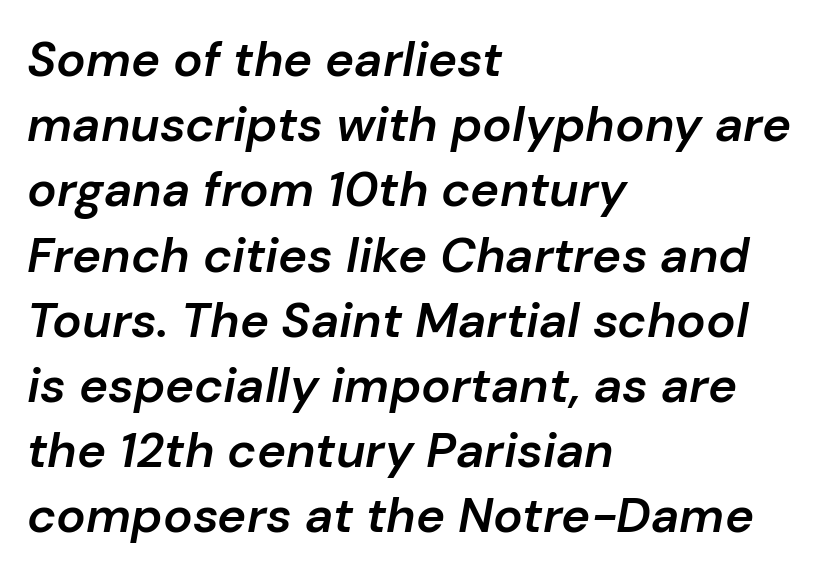
Nobody drew a line under any word here. The font's italic variant was chosen for this text. Think of a printed novel: that variable character pitch is what you see here. Tracking value appears to be zero — textbook default spacing. The paragraph has a hard left edge and a soft right edge. The lines sit at an ordinary, default distance from one another.
